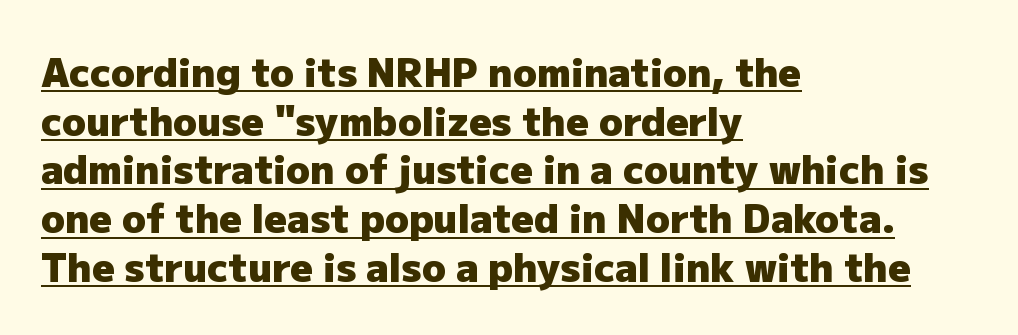
{"serif": "no", "italic": "no", "bold": "yes", "weight": "heavy", "width": "normal", "stroke_contrast": "low", "x_height": "medium", "monospaced": "no", "underline": "yes", "align": "left", "line_spacing": "normal", "line_spacing_ratio": 1.25, "letter_spacing": "normal", "letter_spacing_em": 0.0, "glyph_px": 39}
